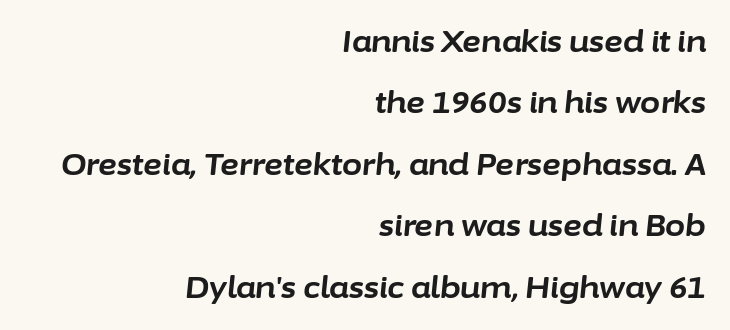
The image shows 29 px bold type, italic (leaning right); set right-aligned, loose line spacing (2.12x), normal letter spacing, not underlined; low stroke contrast and a medium x-height.
